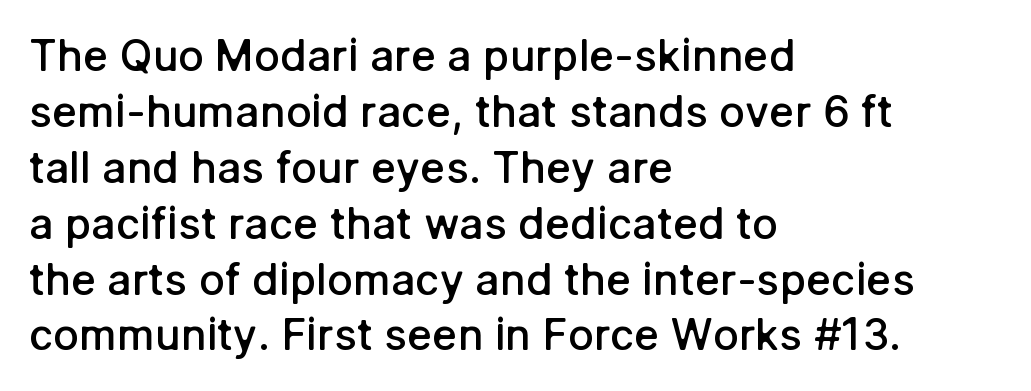
Teacher's note: observe the even left margin — that is flush-left alignment. Anything drawn beneath the words? Only blank space. A sans-serif font was chosen for this passage. Does the leading feel generous? No, just average.
